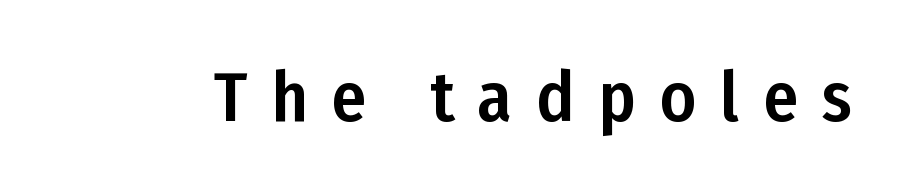
Q: Is the text italic (slanted)? A: No, it is upright.
Q: Is the typeface a serif or a sans-serif typeface? A: Sans-serif.
Q: Is the text underlined? A: No.
Q: Is the spacing between letters normal or unusually wide? A: Unusually wide.
Q: Width (condensed, normal, or wide)? A: Condensed.
Q: Stroke contrast? A: Low.
Q: x-height? A: Medium.
Q: Monospaced? A: No.
